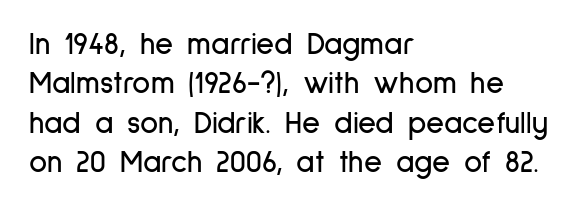
{"serif": "no", "italic": "no", "width": "condensed", "stroke_contrast": "low", "x_height": "medium", "monospaced": "no", "underline": "no", "align": "left", "line_spacing": "normal", "line_spacing_ratio": 1.27, "letter_spacing": "normal", "letter_spacing_em": 0.0, "glyph_px": 31}
